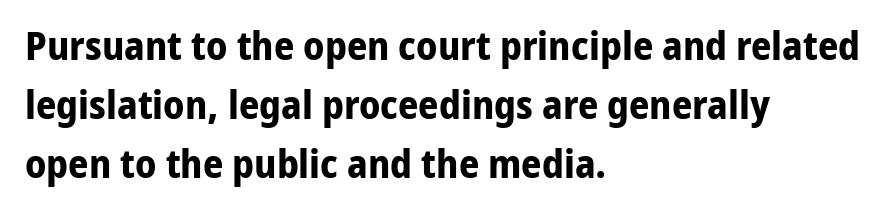
{"serif": "no", "italic": "no", "bold": "yes", "weight": "bold", "width": "normal", "stroke_contrast": "low", "x_height": "medium", "monospaced": "no", "underline": "no", "align": "left", "line_spacing": "normal", "line_spacing_ratio": 1.48, "letter_spacing": "normal", "letter_spacing_em": 0.0, "glyph_px": 40}
